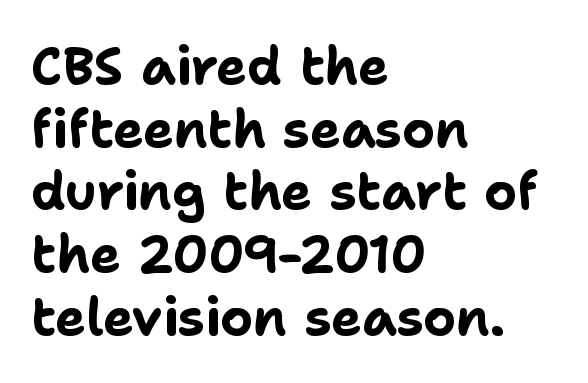
{"serif": "no", "italic": "no", "bold": "yes", "weight": "bold", "width": "normal", "stroke_contrast": "low", "x_height": "medium", "monospaced": "no", "underline": "no", "align": "left", "line_spacing_ratio": 1.23, "letter_spacing": "normal", "letter_spacing_em": 0.0, "glyph_px": 51}
